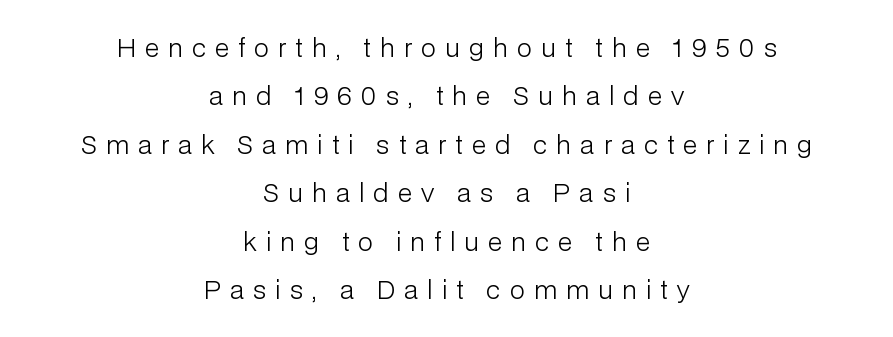
Q: Is the text bold? A: No.
Q: Is the text italic (slanted)? A: No, it is upright.
Q: Is the text underlined? A: No.
Q: How is the paragraph aligned? A: Centered.
Q: Is the spacing between letters normal or unusually wide? A: Unusually wide.
Q: Is the spacing between lines tight, normal or loose? A: Loose.
